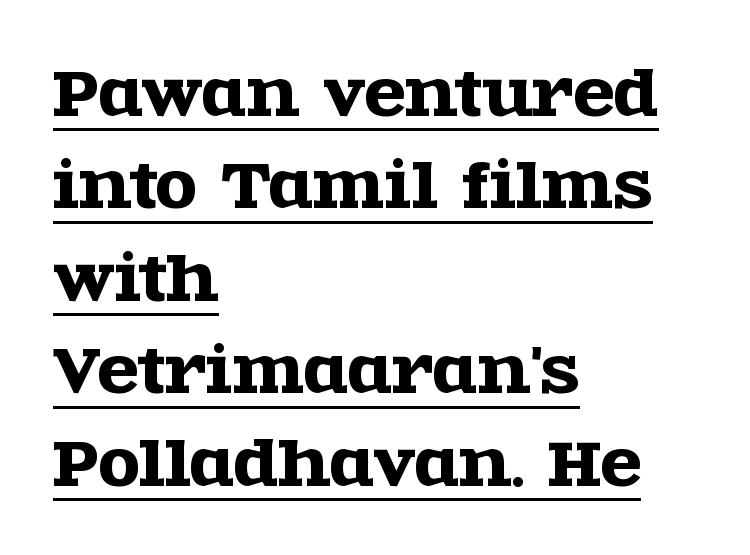
Q: Is the text italic (slanted)? A: No, it is upright.
Q: Is the typeface a serif or a sans-serif typeface? A: Serif.
Q: Is the text underlined? A: Yes.
Q: How is the paragraph aligned? A: Left-aligned.
Q: Is the spacing between letters normal or unusually wide? A: Normal.
Q: Is the spacing between lines tight, normal or loose? A: Normal.
Q: Width (condensed, normal, or wide)? A: Wide.
Q: x-height? A: Large.
Q: Monospaced? A: No.
